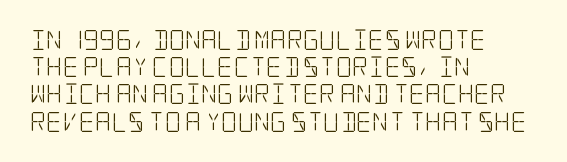
The text block is weighted toward the left margin, trailing off unevenly rightward. Summary of vertical rhythm: regular, with standard interline spacing. Spacing between characters is what you'd get straight out of the box. The letterforms sit at book weight or below.
